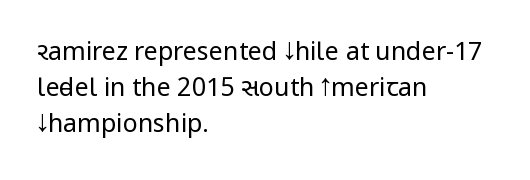
The rendering anchors every line to the left-hand side. Words appear dense and cohesive because spacing is normal. Does the leading feel generous? No, just average. A quiet, ordinary-to-light weight characterises the typeface.
